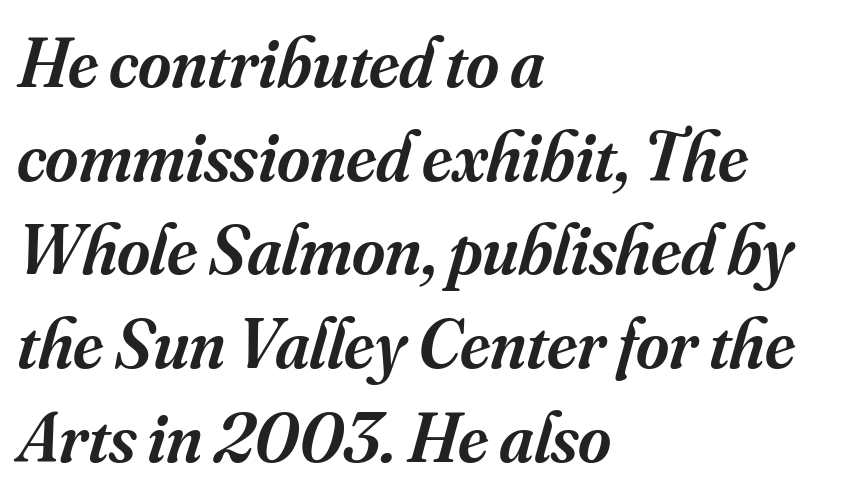
{"serif": "yes", "italic": "yes", "lean": "right", "slant_degrees": 16, "bold": "semi", "weight": "semibold", "width": "normal", "stroke_contrast": "medium", "x_height": "small", "monospaced": "no", "underline": "no", "align": "left", "line_spacing": "normal", "line_spacing_ratio": 1.32, "letter_spacing": "normal", "letter_spacing_em": 0.0, "glyph_px": 71}
